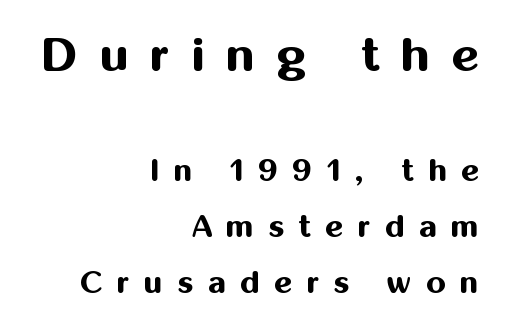
In CSS terms this would be text-align: right. A typesetter would call this proportional, since set widths differ per character. Clear beneath every line of the passage. Stroke thickness is high; the sample reads as a true bold. Characters follow at a spacing far wider than the type designer built in.
